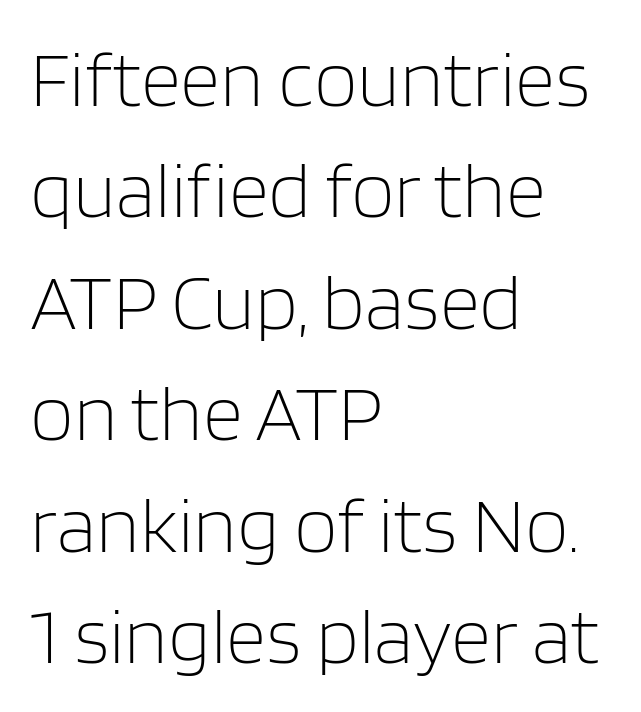
The image shows 79 px light sans-serif type, upright; set left-aligned, normal line spacing (1.41x), normal letter spacing, not underlined; low stroke contrast and a large x-height.
